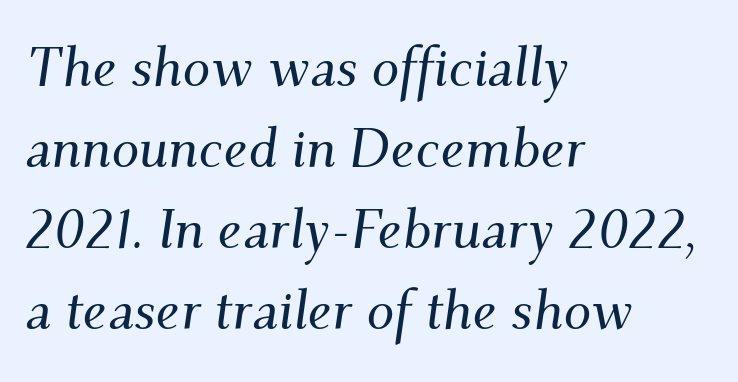
The image shows 55 px serif type, italic (leaning right); set left-aligned, normal line spacing (1.47x), normal letter spacing, not underlined; medium stroke contrast and a small x-height.
